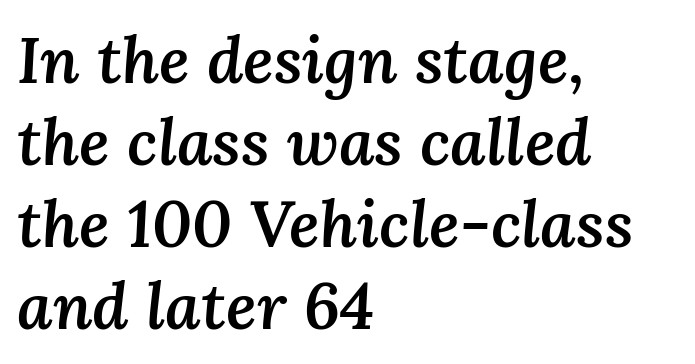
Q: Is the text bold? A: Semi-bold.
Q: Is the text italic (slanted)? A: Yes, it leans right by about 3 degrees.
Q: Is the text underlined? A: No.
Q: How is the paragraph aligned? A: Left-aligned.
Q: Is the spacing between letters normal or unusually wide? A: Normal.
Q: Is the spacing between lines tight, normal or loose? A: Normal.
Q: Width (condensed, normal, or wide)? A: Normal.
Q: Stroke contrast? A: Medium.
Q: x-height? A: Medium.
Q: Monospaced? A: No.
